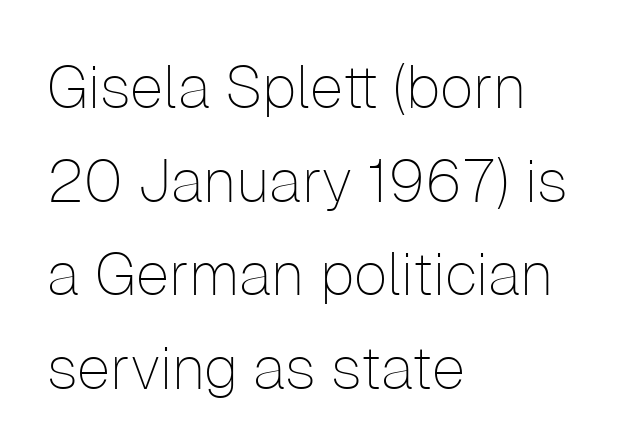
Check where the strokes stop: nothing finishes them off — pure sans. The letters advance in unequal steps, a hallmark of proportional type. Reading down the column, the eye jumps a familiar distance to each next line. Inter-character spacing is left at the font's built-in metrics. Words float on clear page, feet unadorned. The lines in this sample share a left origin and differ only in where they stop.
